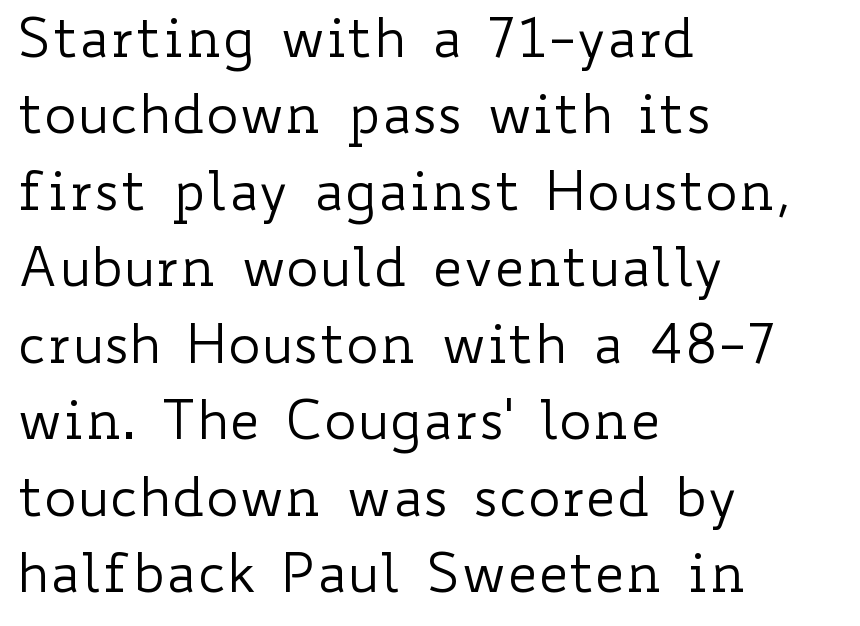
The image shows 55 px regular-weight, wide type, upright; set left-aligned, normal line spacing (1.39x), normal letter spacing, not underlined; low stroke contrast and a small x-height.
